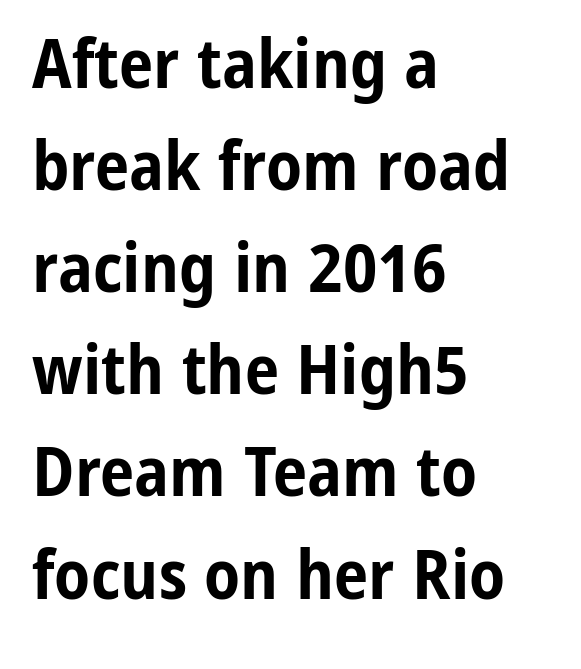
Q: Is the text bold? A: Yes.
Q: Is the text italic (slanted)? A: No, it is upright.
Q: Is the typeface a serif or a sans-serif typeface? A: Sans-serif.
Q: Is the text underlined? A: No.
Q: How is the paragraph aligned? A: Left-aligned.
Q: Is the spacing between letters normal or unusually wide? A: Normal.
Q: Is the spacing between lines tight, normal or loose? A: Normal.
Q: Width (condensed, normal, or wide)? A: Condensed.
Q: Stroke contrast? A: Low.
Q: x-height? A: Medium.
Q: Monospaced? A: No.
